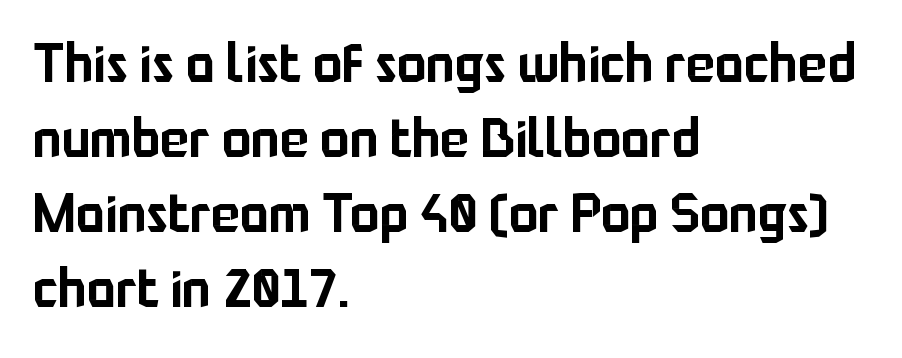
The image shows 54 px sans-serif type, upright; set left-aligned, normal line spacing (1.39x), normal letter spacing, not underlined; low stroke contrast and a medium x-height.
